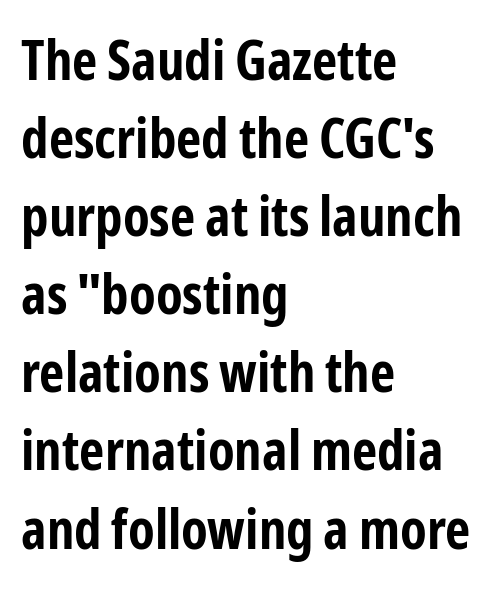
Q: Is the text bold? A: Yes.
Q: Is the text italic (slanted)? A: No, it is upright.
Q: Is the typeface a serif or a sans-serif typeface? A: Sans-serif.
Q: Is the text underlined? A: No.
Q: How is the paragraph aligned? A: Left-aligned.
Q: Is the spacing between letters normal or unusually wide? A: Normal.
Q: Is the spacing between lines tight, normal or loose? A: Normal.
Q: Width (condensed, normal, or wide)? A: Condensed.
Q: Stroke contrast? A: Low.
Q: x-height? A: Medium.
Q: Monospaced? A: No.
